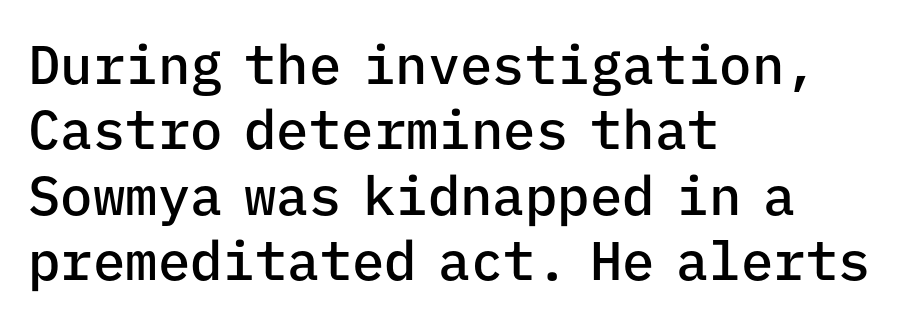
{"serif": "no", "italic": "no", "bold": "semi", "weight": "semibold", "width": "normal", "stroke_contrast": "low", "x_height": "medium", "monospaced": "yes", "underline": "no", "align": "left", "line_spacing_ratio": 1.21, "letter_spacing": "normal", "letter_spacing_em": 0.0, "glyph_px": 54}
